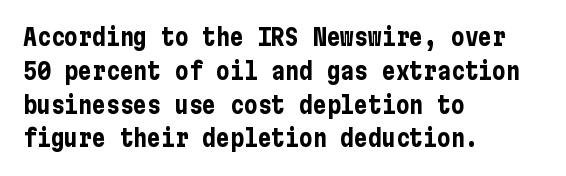
The image shows 23 px bold type, upright; set left-aligned, normal line spacing (1.47x), normal letter spacing, not underlined.
